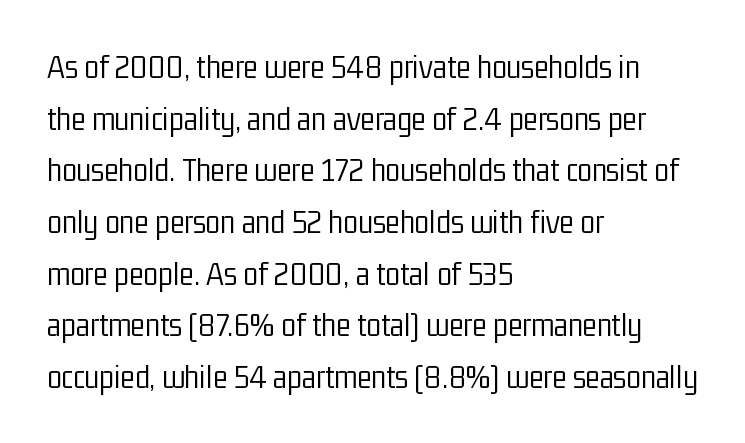
Rendered with straight, roman letterforms. Has an underline been added? It has not. Stroke terminals: plain, sans-serif. In CSS terms this would be text-align: left. Short note: letters normally spaced. Stems and bowls with no extra thickness — not bold.
